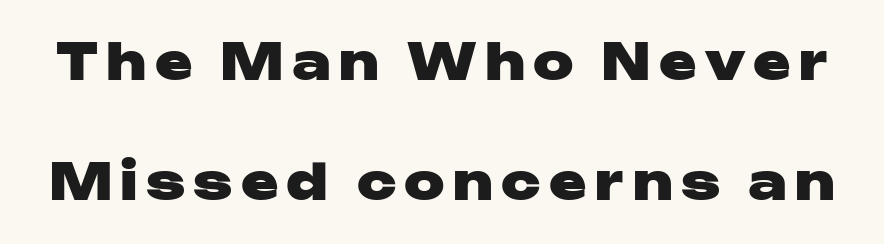
Interline gaps are noticeably wide in this sample. Looks like regular typesetting: each glyph gets only the width it needs. The zone under the glyphs is completely vacant. Tall strokes in this sample are plumb rather than angled. Typographically, this falls in the sans-serif category.
